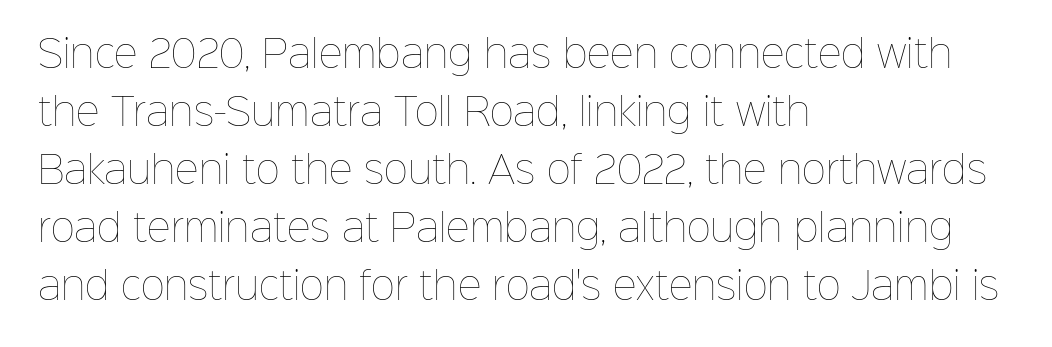
Q: Is the text bold? A: No.
Q: Is the text italic (slanted)? A: No, it is upright.
Q: Is the text underlined? A: No.
Q: How is the paragraph aligned? A: Left-aligned.
Q: Is the spacing between letters normal or unusually wide? A: Normal.
Q: Is the spacing between lines tight, normal or loose? A: Normal.
Q: Width (condensed, normal, or wide)? A: Normal.
Q: Stroke contrast? A: Low.
Q: x-height? A: Medium.
Q: Monospaced? A: No.
